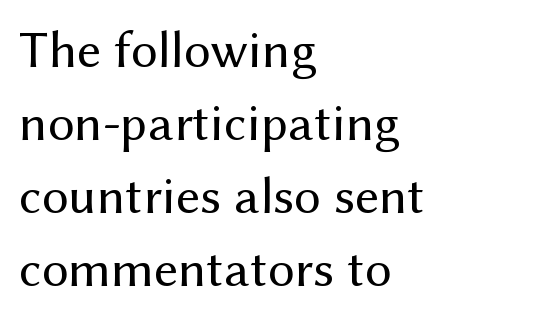
The image shows 53 px regular-weight sans-serif type, upright; set left-aligned, normal line spacing (1.38x), normal letter spacing, not underlined; medium stroke contrast and a medium x-height.
